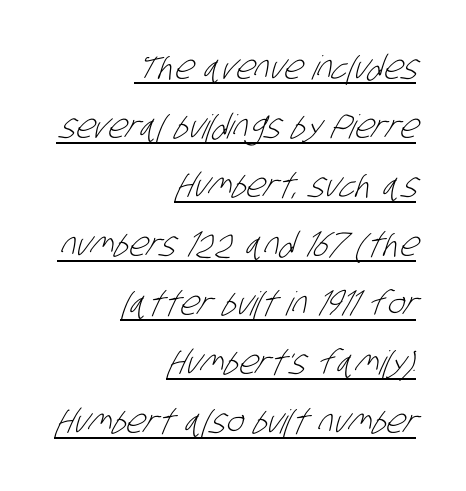
{"serif": "no", "bold": "no", "weight": "light", "width": "condensed", "stroke_contrast": "low", "x_height": "large", "monospaced": "no", "underline": "yes", "align": "right", "line_spacing_ratio": 1.79, "letter_spacing": "normal", "letter_spacing_em": 0.0, "glyph_px": 33}
